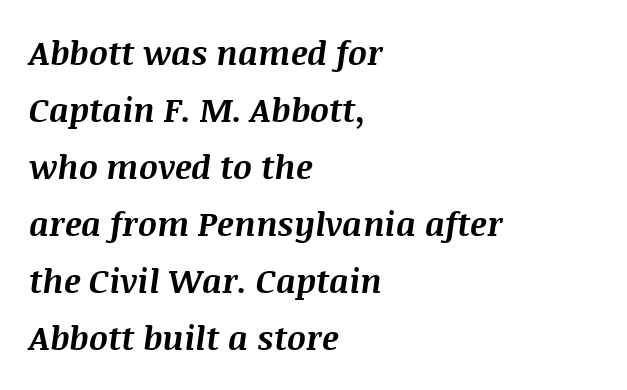
{"italic": "yes", "lean": "right", "slant_degrees": 8, "bold": "yes", "weight": "bold", "width": "normal", "stroke_contrast": "medium", "x_height": "large", "monospaced": "no", "underline": "no", "align": "left", "line_spacing_ratio": 1.73, "letter_spacing": "normal", "letter_spacing_em": 0.0, "glyph_px": 33}
